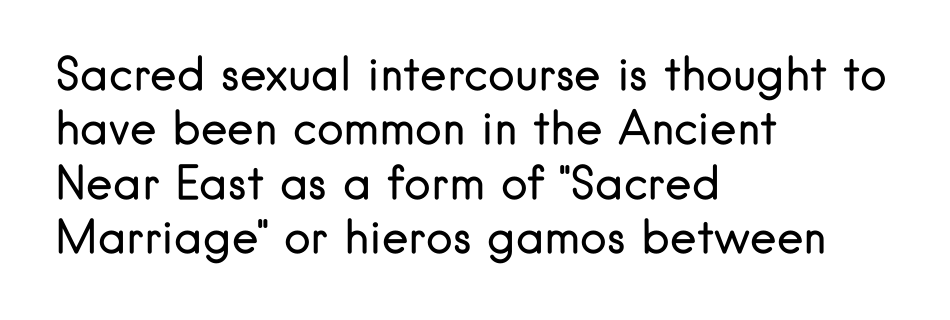
Q: Is the text bold? A: No.
Q: Is the text italic (slanted)? A: No, it is upright.
Q: Is the typeface a serif or a sans-serif typeface? A: Sans-serif.
Q: Is the text underlined? A: No.
Q: How is the paragraph aligned? A: Left-aligned.
Q: Is the spacing between letters normal or unusually wide? A: Normal.
Q: Width (condensed, normal, or wide)? A: Normal.
Q: Stroke contrast? A: Low.
Q: x-height? A: Small.
Q: Monospaced? A: No.
